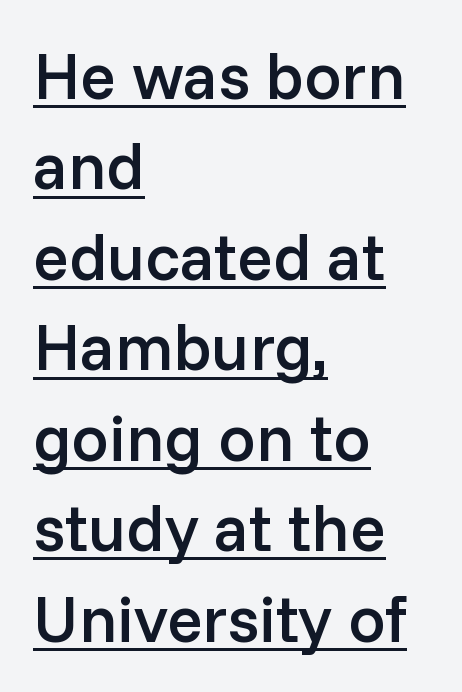
The image shows 66 px semibold sans-serif type, upright; set left-aligned, normal line spacing (1.37x), normal letter spacing, underlined; low stroke contrast and a medium x-height.
